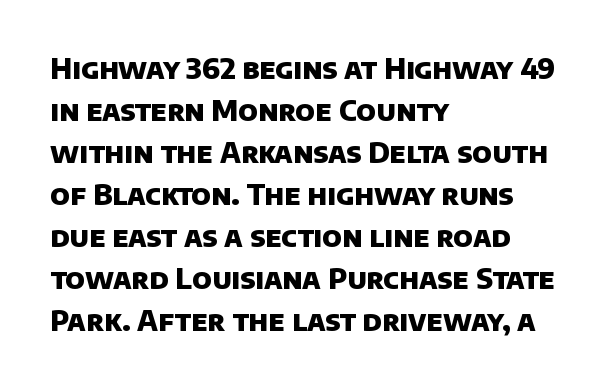
Q: Is the text bold? A: Yes.
Q: Is the typeface a serif or a sans-serif typeface? A: Sans-serif.
Q: Is the text underlined? A: No.
Q: How is the paragraph aligned? A: Left-aligned.
Q: Is the spacing between letters normal or unusually wide? A: Normal.
Q: Is the spacing between lines tight, normal or loose? A: Normal.
Q: Width (condensed, normal, or wide)? A: Normal.
Q: Stroke contrast? A: Low.
Q: x-height? A: Large.
Q: Monospaced? A: No.
